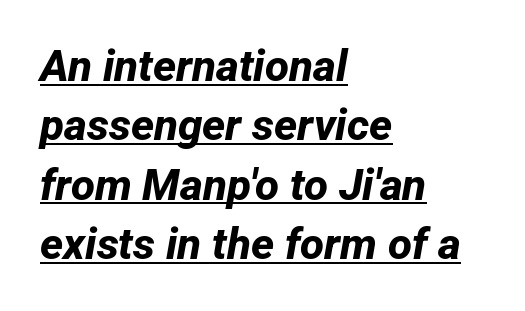
Q: Is the text bold? A: Yes.
Q: Is the typeface a serif or a sans-serif typeface? A: Sans-serif.
Q: Is the text underlined? A: Yes.
Q: How is the paragraph aligned? A: Left-aligned.
Q: Is the spacing between letters normal or unusually wide? A: Normal.
Q: Is the spacing between lines tight, normal or loose? A: Normal.
Q: Width (condensed, normal, or wide)? A: Normal.
Q: Stroke contrast? A: Low.
Q: x-height? A: Medium.
Q: Monospaced? A: No.
